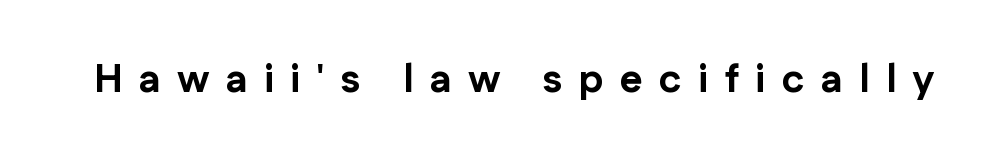
In terms of posture, this sample is upright. Check where the strokes stop: nothing finishes them off — pure sans. The glyphs are unaccompanied by any horizontal stroke below them. The passage shown has open, widely tracked lettering throughout. Each letter keeps its own natural width here, so spacing adapts to shape. Compared with an ordinary text face, these strokes are far heavier — a full bold.
